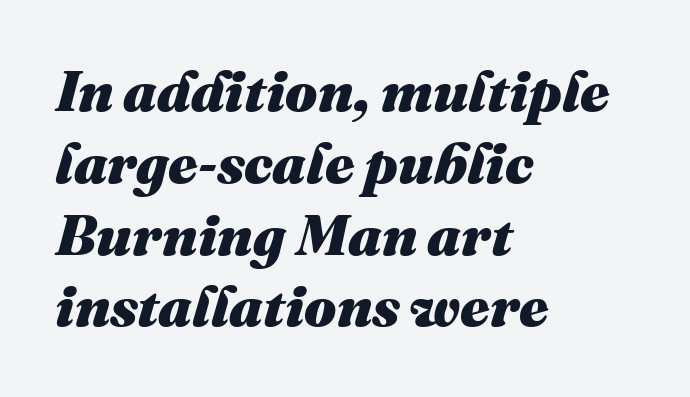
All the whitespace from short lines collects on the right. This sample uses plain, unmodified letter spacing. Does the lettering tilt? It does — this is italic. Think of a printed novel: that variable character pitch is what you see here. Its strokes are broad and dark, the hallmark of bold type. The space directly below the letters is spotless.
